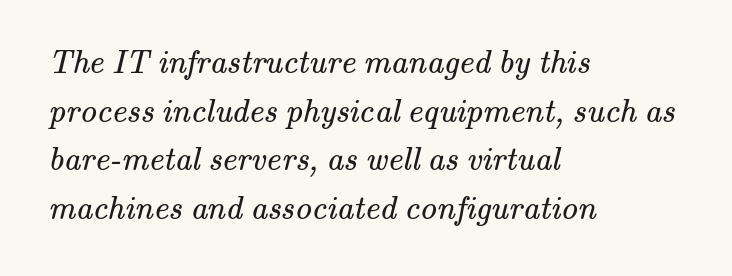
The space between consecutive lines is moderate. Are there feet on the stems? There are — it's a serif. Is the block centered? No — it sits flush against the left margin. Underline: absent.
